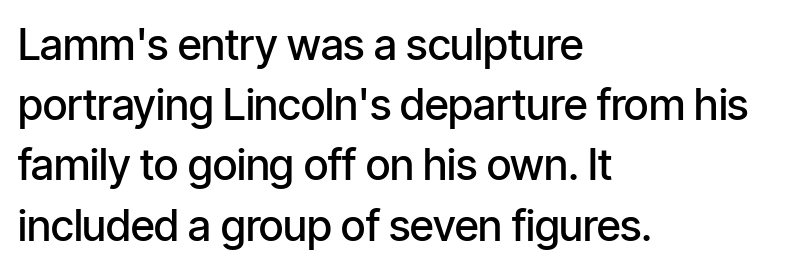
Honestly, the row spacing looks completely unremarkable. The baseline area is clear. In terms of weight, the rendering is demibold, just under bold. When letters stand straight like this, we call the style roman or upright. The rendering keeps characters at their native spacing.
